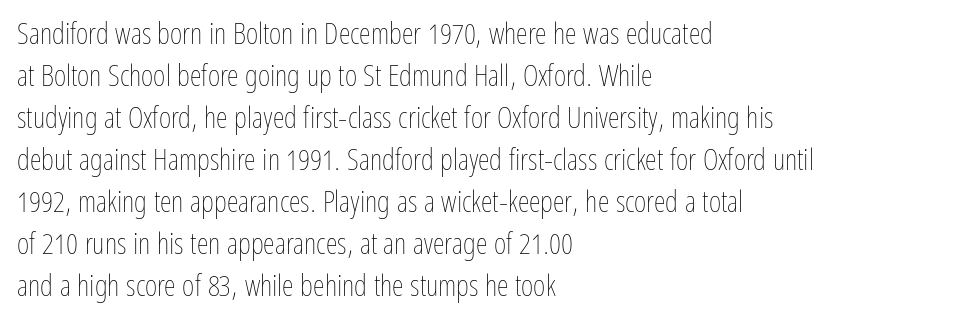
Q: Is the text bold? A: No.
Q: Is the text italic (slanted)? A: No, it is upright.
Q: Is the text underlined? A: No.
Q: How is the paragraph aligned? A: Left-aligned.
Q: Is the spacing between letters normal or unusually wide? A: Normal.
Q: Is the spacing between lines tight, normal or loose? A: Normal.
Q: Width (condensed, normal, or wide)? A: Condensed.
Q: Stroke contrast? A: Low.
Q: x-height? A: Medium.
Q: Monospaced? A: No.
